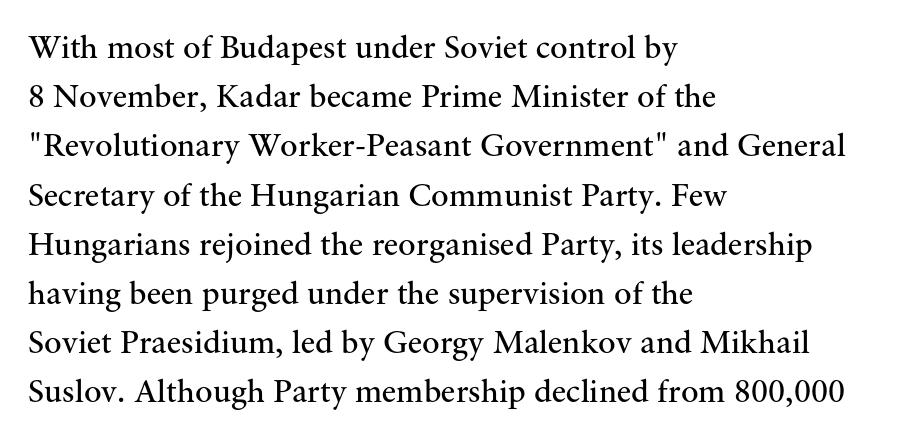
Q: Is the text bold? A: No.
Q: Is the text italic (slanted)? A: No, it is upright.
Q: Is the typeface a serif or a sans-serif typeface? A: Serif.
Q: Is the text underlined? A: No.
Q: How is the paragraph aligned? A: Left-aligned.
Q: Is the spacing between letters normal or unusually wide? A: Normal.
Q: Is the spacing between lines tight, normal or loose? A: Normal.
Q: Width (condensed, normal, or wide)? A: Normal.
Q: Stroke contrast? A: Medium.
Q: x-height? A: Small.
Q: Monospaced? A: No.
